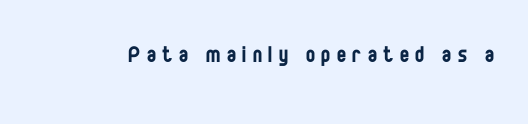
{"italic": "no", "bold": "no", "underline": "no", "letter_spacing": "wide", "letter_spacing_em": 0.24, "glyph_px": 27}
